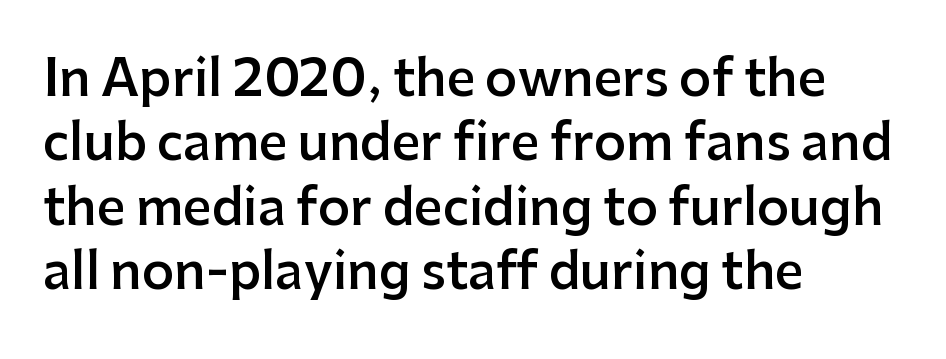
This rendering features lettering with no underline. The passage shown is semibold, sitting just below true bold. Line starts are locked; line ends wander. Varying glyph widths throughout — classic text-font behaviour. How would I describe the line gaps? Plain and ordinary. This is the regular roman posture of the typeface.
